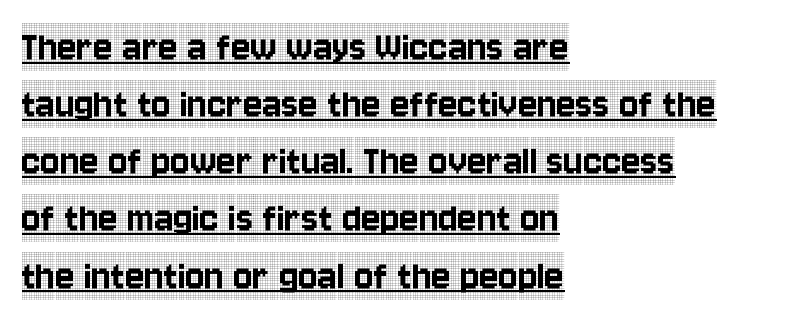
Proportional: the letters do not fall into vertical columns. Regular leading. Quick note: not italic, upright. You could call the tracking neutral — neither tight nor loose. Note: serifs present on the glyphs.
